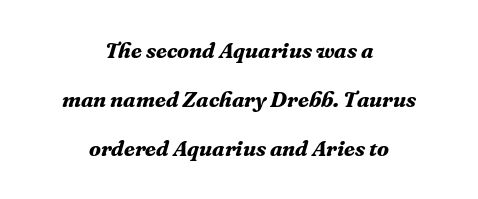
The image shows 22 px bold type, italic (leaning right); set centered, loose line spacing (2.23x), normal letter spacing, not underlined.
